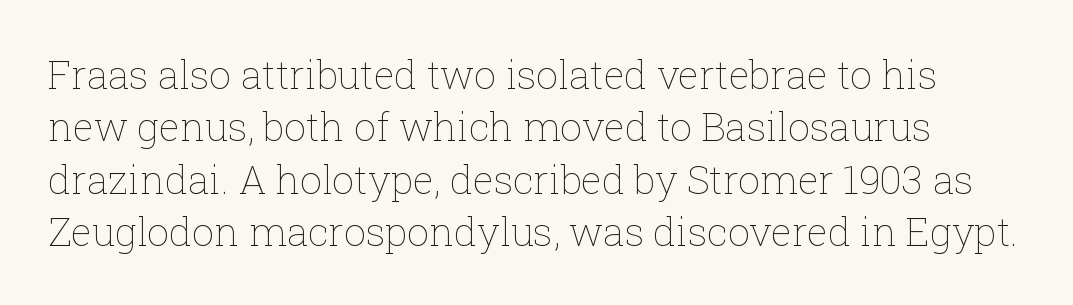
{"italic": "no", "bold": "no", "weight": "thin", "width": "normal", "stroke_contrast": "low", "x_height": "medium", "monospaced": "no", "underline": "no", "line_spacing": "normal", "line_spacing_ratio": 1.34, "letter_spacing": "normal", "letter_spacing_em": 0.0, "glyph_px": 39}
